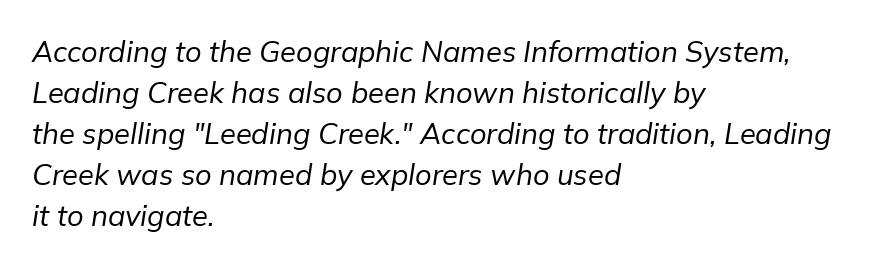
The image shows 29 px regular-weight type, italic (leaning right); set left-aligned, normal line spacing (1.41x), normal letter spacing, not underlined; low stroke contrast and a medium x-height.
